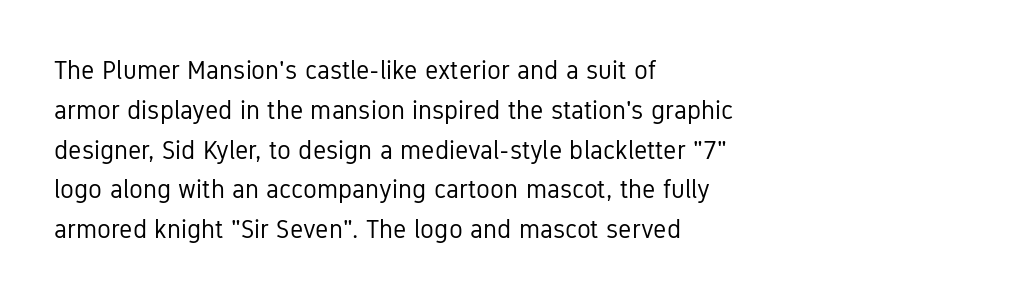
The image shows 26 px text type, upright; set left-aligned, normal line spacing (1.53x), normal letter spacing, not underlined.
